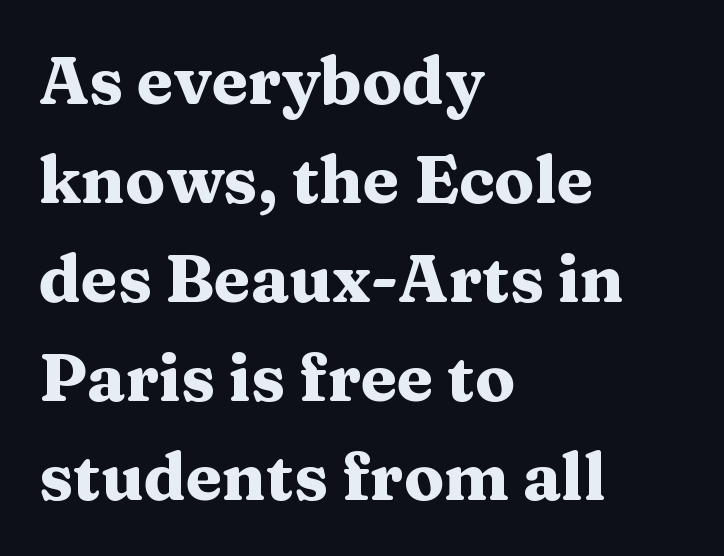
The image shows 66 px heavy, wide serif type, upright; set left-aligned, normal line spacing (1.5x), normal letter spacing, not underlined; medium stroke contrast and a medium x-height.
